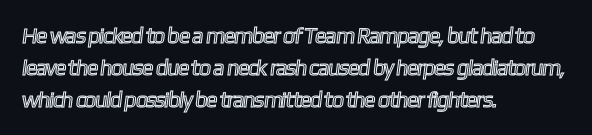
{"underline": "no", "align": "left", "line_spacing": "normal", "line_spacing_ratio": 1.46, "letter_spacing": "normal", "letter_spacing_em": 0.0, "glyph_px": 22}
